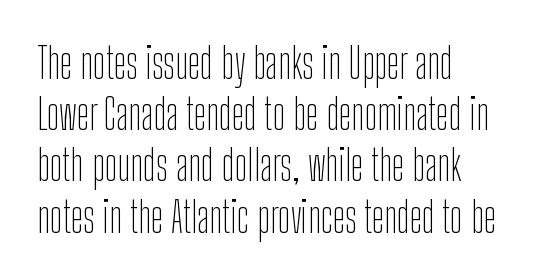
{"serif": "no", "italic": "no", "bold": "no", "weight": "thin", "width": "condensed", "stroke_contrast": "low", "x_height": "medium", "monospaced": "no", "underline": "no", "align": "left", "line_spacing_ratio": 1.22, "letter_spacing": "normal", "letter_spacing_em": 0.0, "glyph_px": 42}
